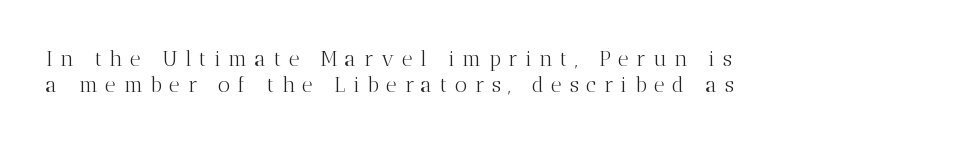
Q: Is the text bold? A: No.
Q: Is the text italic (slanted)? A: No, it is upright.
Q: Is the text underlined? A: No.
Q: How is the paragraph aligned? A: Left-aligned.
Q: Is the spacing between letters normal or unusually wide? A: Unusually wide.
